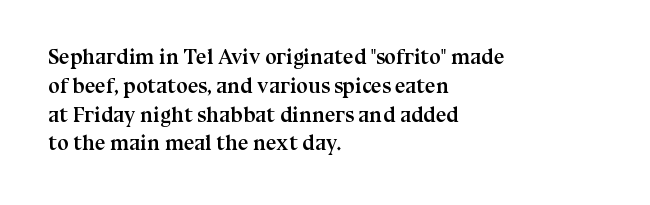
{"italic": "no", "bold": "yes", "underline": "no", "align": "left", "line_spacing": "normal", "line_spacing_ratio": 1.37, "letter_spacing": "normal", "letter_spacing_em": 0.0, "glyph_px": 21}
